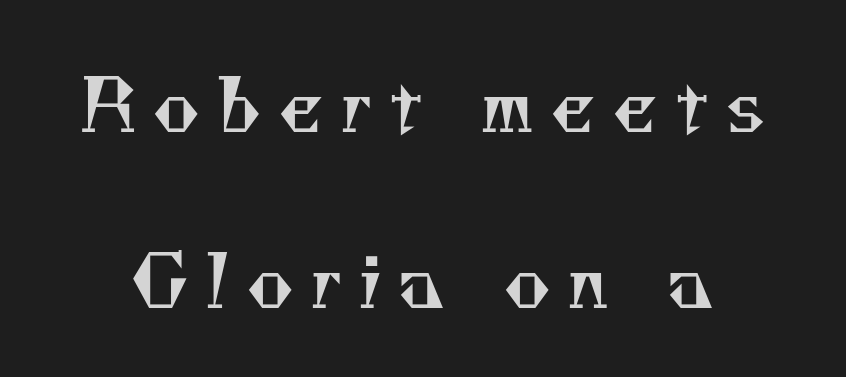
Q: Is the text bold? A: No.
Q: Is the typeface a serif or a sans-serif typeface? A: Serif.
Q: Is the text underlined? A: No.
Q: Is the spacing between letters normal or unusually wide? A: Unusually wide.
Q: Is the spacing between lines tight, normal or loose? A: Loose.
Q: Width (condensed, normal, or wide)? A: Normal.
Q: Stroke contrast? A: Medium.
Q: x-height? A: Small.
Q: Monospaced? A: No.
